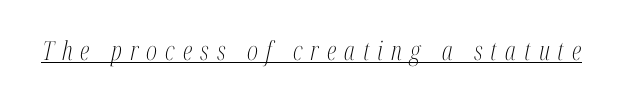
Q: Is the text bold? A: No.
Q: Is the text italic (slanted)? A: Yes, it leans right by about 12 degrees.
Q: Is the text underlined? A: Yes.
Q: Is the spacing between letters normal or unusually wide? A: Unusually wide.
